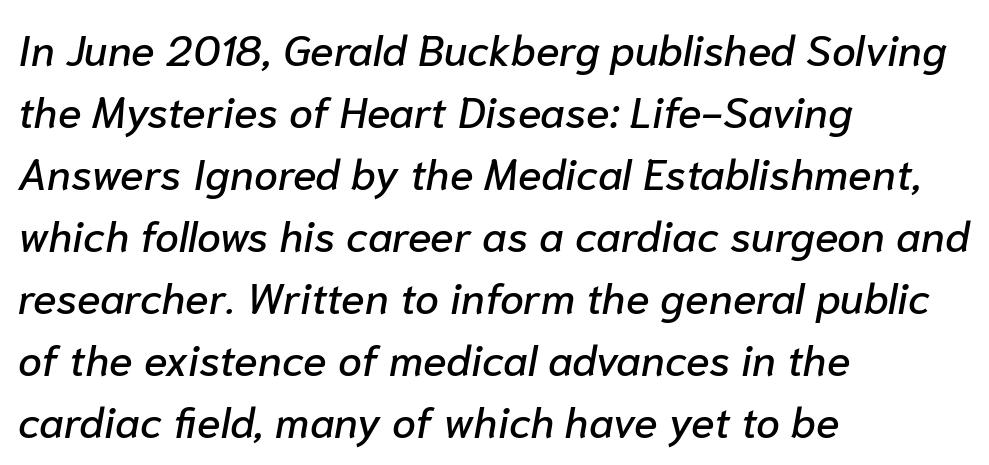
The image shows 43 px text type, italic (leaning right); set left-aligned, normal line spacing (1.44x), normal letter spacing, not underlined; low stroke contrast and a medium x-height.
